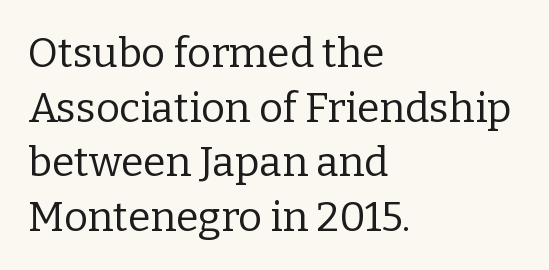
Q: Is the text bold? A: No.
Q: Is the text italic (slanted)? A: No, it is upright.
Q: Is the typeface a serif or a sans-serif typeface? A: Serif.
Q: Is the text underlined? A: No.
Q: How is the paragraph aligned? A: Left-aligned.
Q: Is the spacing between letters normal or unusually wide? A: Normal.
Q: Is the spacing between lines tight, normal or loose? A: Normal.
Q: Width (condensed, normal, or wide)? A: Normal.
Q: Stroke contrast? A: Low.
Q: x-height? A: Medium.
Q: Monospaced? A: No.
